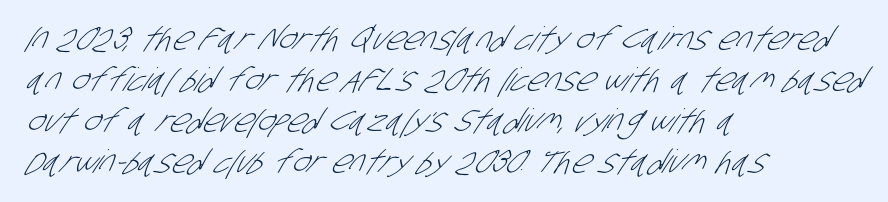
Leading matches the norm, producing a regular column. This rendering employs a face without finishing strokes, i.e., a sans-serif. The foot of each line stays bare and open. Is the letter spacing exaggerated? No — it looks like the ordinary default.
